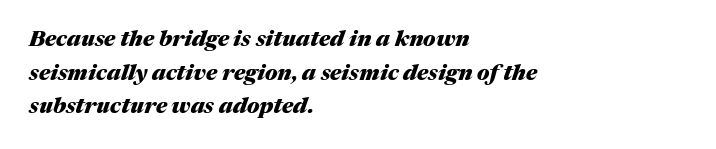
The image shows 22 px bold type, italic (leaning right); set left-aligned, normal line spacing (1.53x), normal letter spacing, not underlined.
